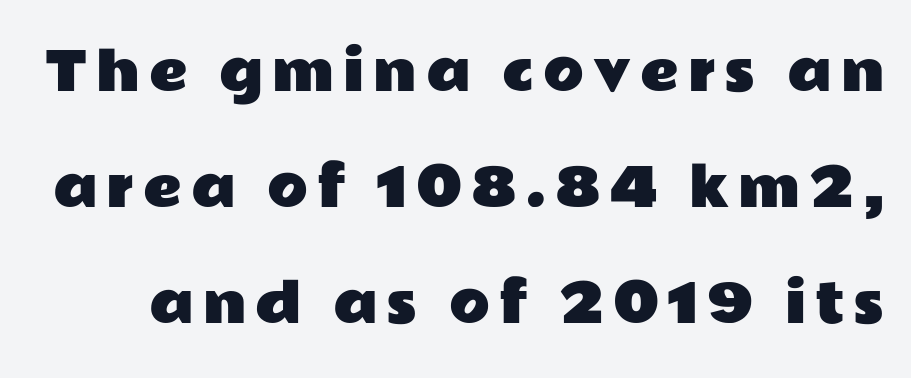
Honestly, there is no underline to notice here at all. Is this a fixed-width face? No — the glyphs have proportional, varying widths. Does the lettering tilt? It doesn't — this is upright. The font family rendered here belongs to the sans-serif group. The lines are spread far apart with generous leading.
